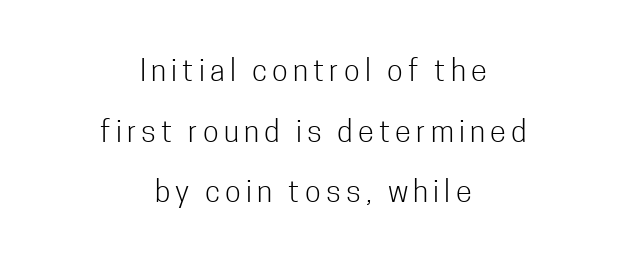
The image shows 29 px light, condensed sans-serif type, upright; set centered, loose line spacing (2.09x), not underlined; low stroke contrast and a medium x-height.
